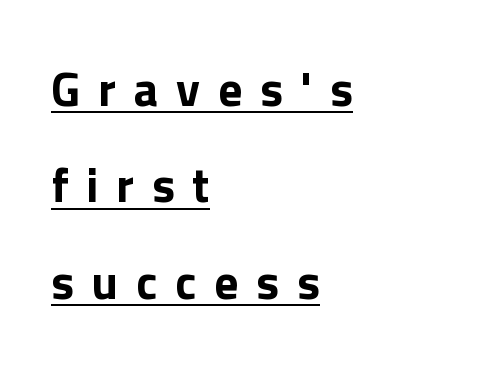
Honestly, the rows look like they've been pulled way apart. The font's upright variant was chosen for this text. What stands out about the letter spacing? Its width — letters are far apart. The text was rendered using a sans face with plain stroke endings. The font is running at its bold setting.
